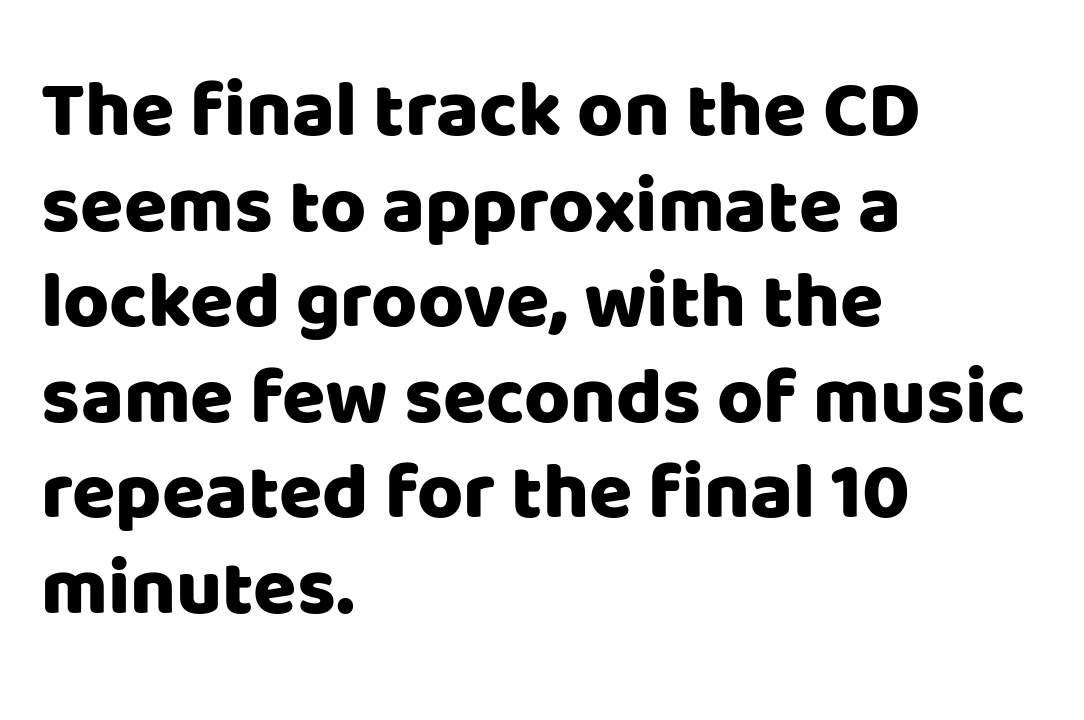
{"serif": "no", "italic": "no", "width": "normal", "stroke_contrast": "low", "x_height": "large", "monospaced": "no", "underline": "no", "align": "left", "line_spacing_ratio": 1.21, "letter_spacing": "normal", "letter_spacing_em": 0.0, "glyph_px": 79}
